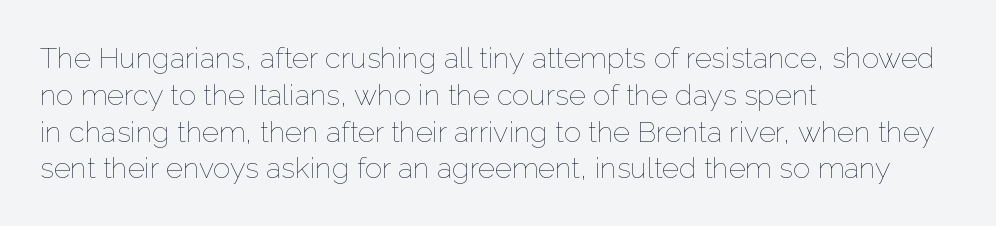
The image shows 29 px thin type, upright; set left-aligned, normal line spacing (1.27x), normal letter spacing, not underlined; low stroke contrast and a medium x-height.
